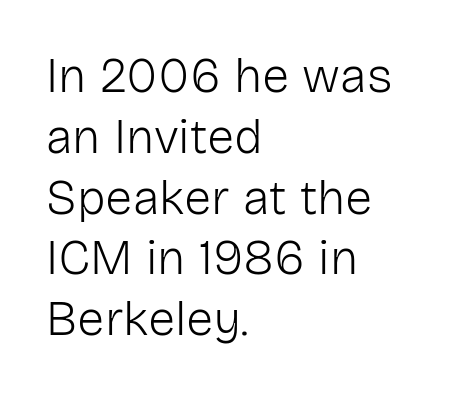
Q: Is the text bold? A: No.
Q: Is the text italic (slanted)? A: No, it is upright.
Q: Is the typeface a serif or a sans-serif typeface? A: Sans-serif.
Q: Is the text underlined? A: No.
Q: How is the paragraph aligned? A: Left-aligned.
Q: Is the spacing between letters normal or unusually wide? A: Normal.
Q: Width (condensed, normal, or wide)? A: Normal.
Q: Stroke contrast? A: Low.
Q: x-height? A: Medium.
Q: Monospaced? A: No.
